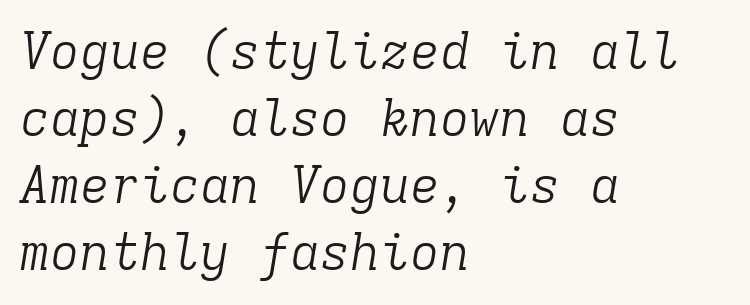
{"serif": "yes", "italic": "yes", "lean": "right", "slant_degrees": 9, "bold": "no", "weight": "light", "width": "normal", "stroke_contrast": "low", "x_height": "medium", "monospaced": "yes", "underline": "no", "align": "left", "line_spacing": "normal", "line_spacing_ratio": 1.34, "letter_spacing": "normal", "letter_spacing_em": 0.0, "glyph_px": 50}
